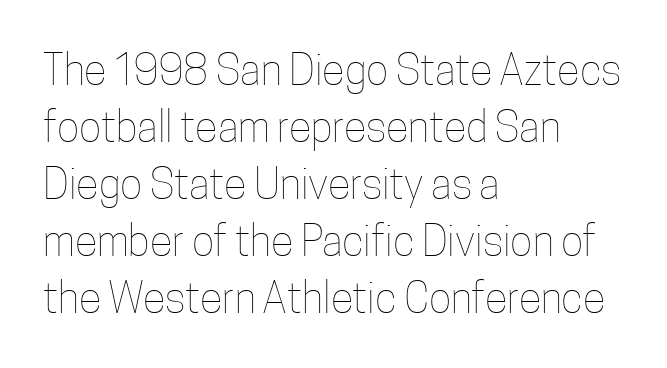
Q: Is the text bold? A: No.
Q: Is the text italic (slanted)? A: No, it is upright.
Q: Is the text underlined? A: No.
Q: How is the paragraph aligned? A: Left-aligned.
Q: Is the spacing between letters normal or unusually wide? A: Normal.
Q: Is the spacing between lines tight, normal or loose? A: Normal.
Q: Width (condensed, normal, or wide)? A: Condensed.
Q: Stroke contrast? A: Low.
Q: x-height? A: Medium.
Q: Monospaced? A: No.
